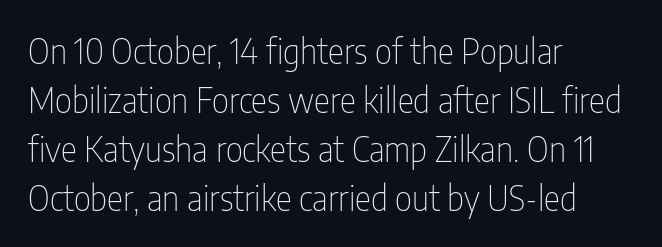
{"serif": "no", "italic": "no", "bold": "no", "weight": "thin", "width": "condensed", "stroke_contrast": "low", "x_height": "medium", "monospaced": "no", "underline": "no", "align": "left", "line_spacing": "normal", "line_spacing_ratio": 1.44, "letter_spacing": "normal", "letter_spacing_em": 0.0, "glyph_px": 34}
